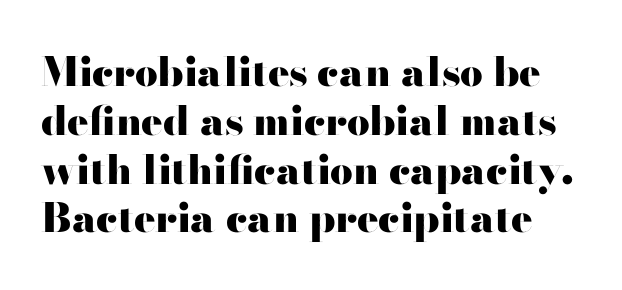
{"serif": "no", "italic": "no", "bold": "yes", "weight": "heavy", "width": "wide", "stroke_contrast": "high", "x_height": "small", "monospaced": "no", "underline": "no", "line_spacing_ratio": 1.22, "letter_spacing": "normal", "letter_spacing_em": 0.0, "glyph_px": 40}
